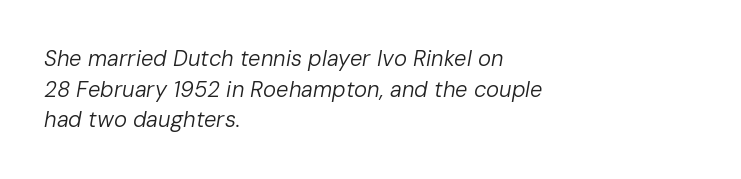
Q: Is the text bold? A: No.
Q: Is the text italic (slanted)? A: Yes, it leans right by about 10 degrees.
Q: Is the text underlined? A: No.
Q: How is the paragraph aligned? A: Left-aligned.
Q: Is the spacing between letters normal or unusually wide? A: Normal.
Q: Is the spacing between lines tight, normal or loose? A: Normal.
